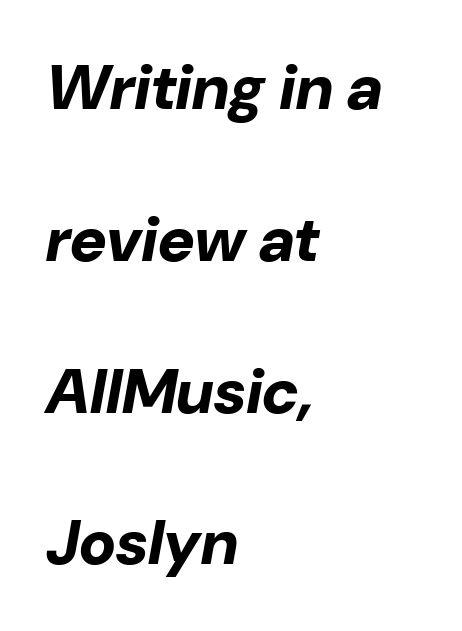
Q: Is the text bold? A: Yes.
Q: Is the text italic (slanted)? A: Yes, it leans right by about 10 degrees.
Q: Is the text underlined? A: No.
Q: How is the paragraph aligned? A: Left-aligned.
Q: Is the spacing between letters normal or unusually wide? A: Normal.
Q: Is the spacing between lines tight, normal or loose? A: Loose.
Q: Width (condensed, normal, or wide)? A: Normal.
Q: Stroke contrast? A: Low.
Q: x-height? A: Medium.
Q: Monospaced? A: No.
